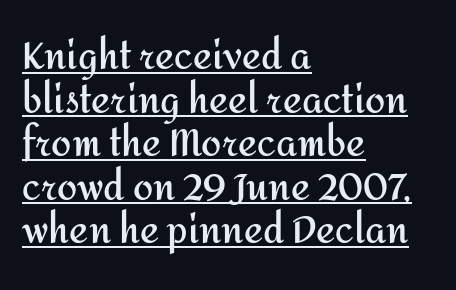
The image shows 36 px semibold sans-serif type, upright; set left-aligned, line spacing 1.21x, normal letter spacing, underlined; medium stroke contrast and a medium x-height.
